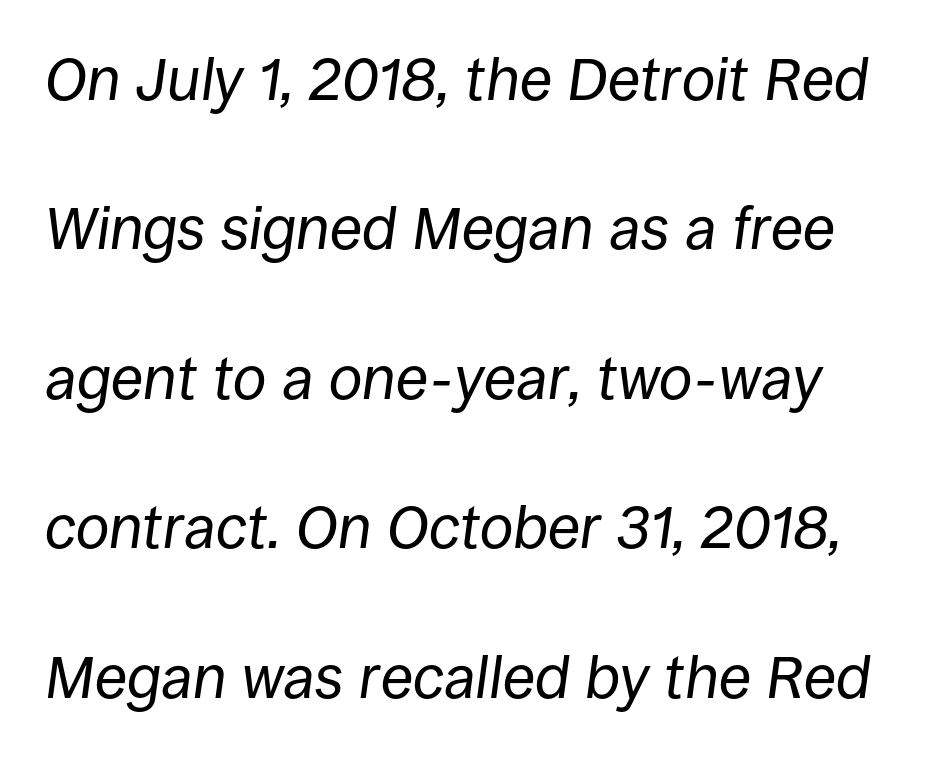
Lines of text with bare space underneath. Here the glyphs are tracked normally, forming tight word shapes. Characters are canted at an angle relative to the baseline's perpendicular. Summary of vertical rhythm: relaxed, with wide interline spacing. The rendering uses natural spacing where letterforms have individual widths.
